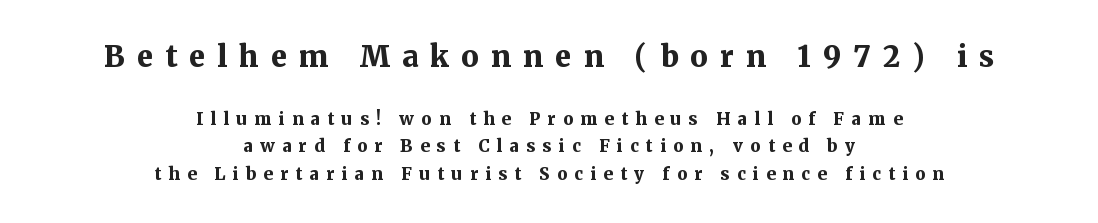
The glyphs have the mass of a bold cut. The area under the type is left untouched. This sample uses expanded letter spacing, leaving extra air between glyphs. When letters stand straight like this, we call the style roman or upright.
